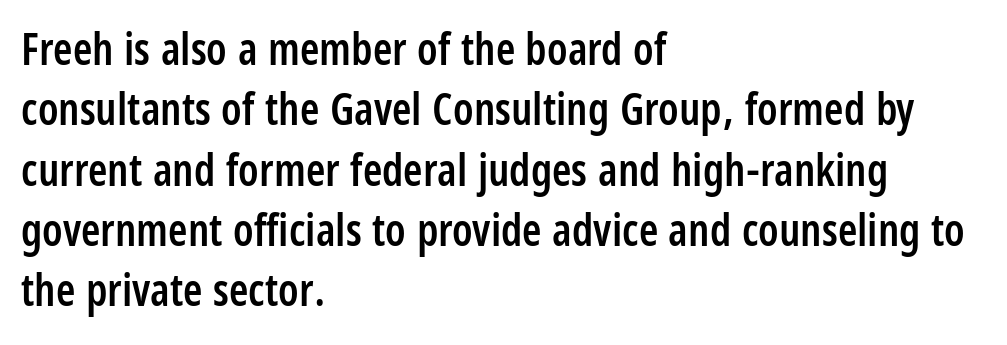
{"serif": "no", "italic": "no", "bold": "semi", "weight": "semibold", "width": "condensed", "stroke_contrast": "low", "x_height": "large", "monospaced": "no", "underline": "no", "align": "left", "line_spacing": "normal", "line_spacing_ratio": 1.37, "letter_spacing": "normal", "letter_spacing_em": 0.0, "glyph_px": 44}
